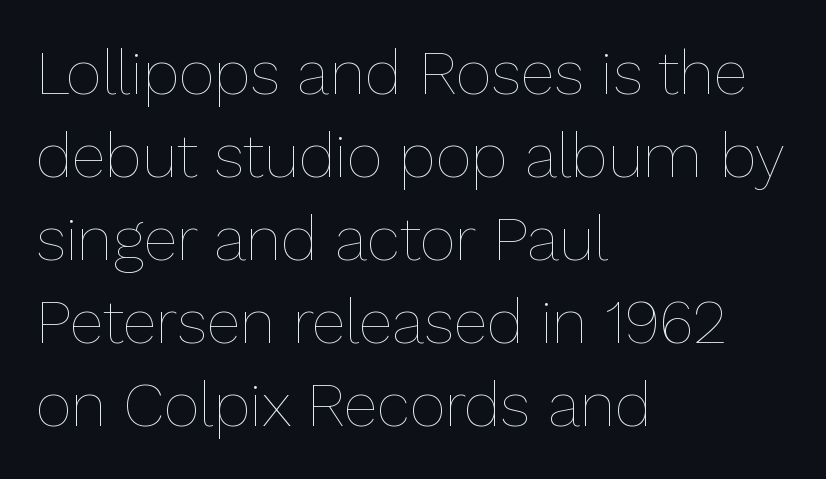
The image shows 62 px thin type, upright; set left-aligned, normal line spacing (1.34x), normal letter spacing, not underlined; low stroke contrast and a medium x-height.
